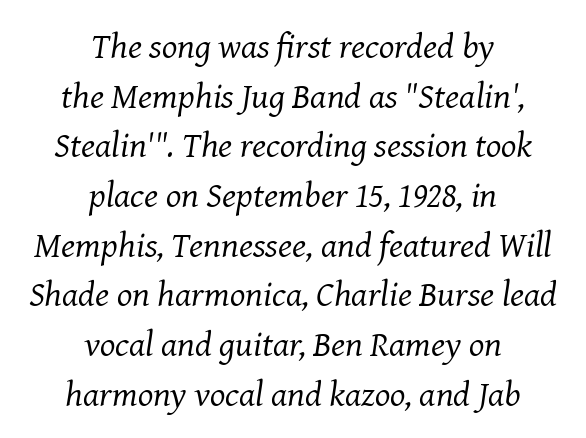
The image shows 36 px regular-weight serif type, italic (leaning right); set centered, normal line spacing (1.38x), normal letter spacing, not underlined; medium stroke contrast and a medium x-height.
